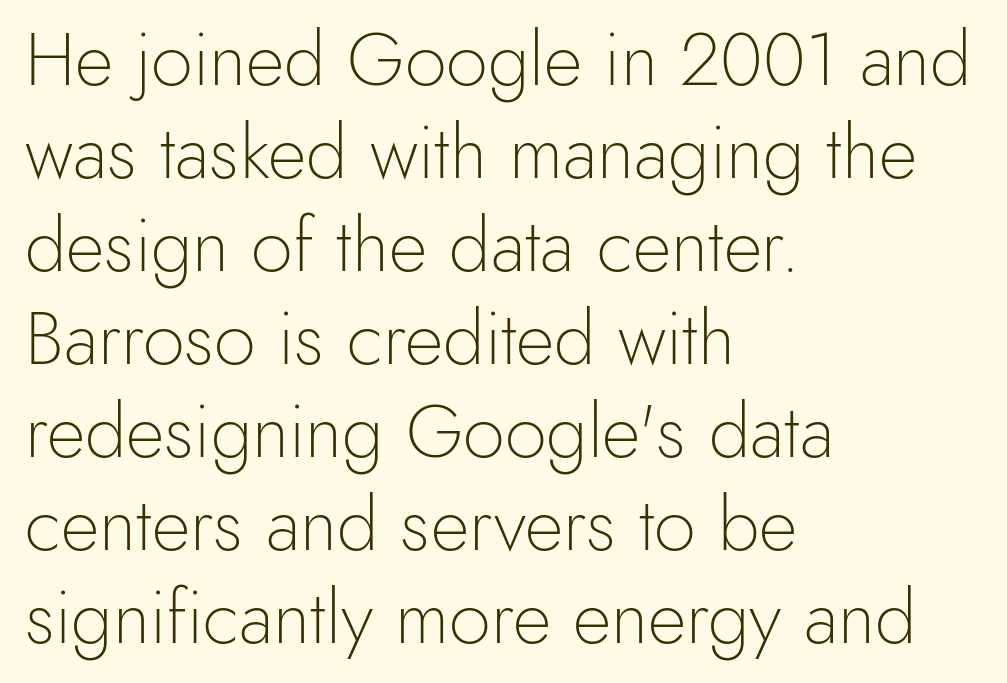
The image shows 75 px light sans-serif type, upright; set left-aligned, line spacing 1.24x, normal letter spacing, not underlined; a small x-height.
